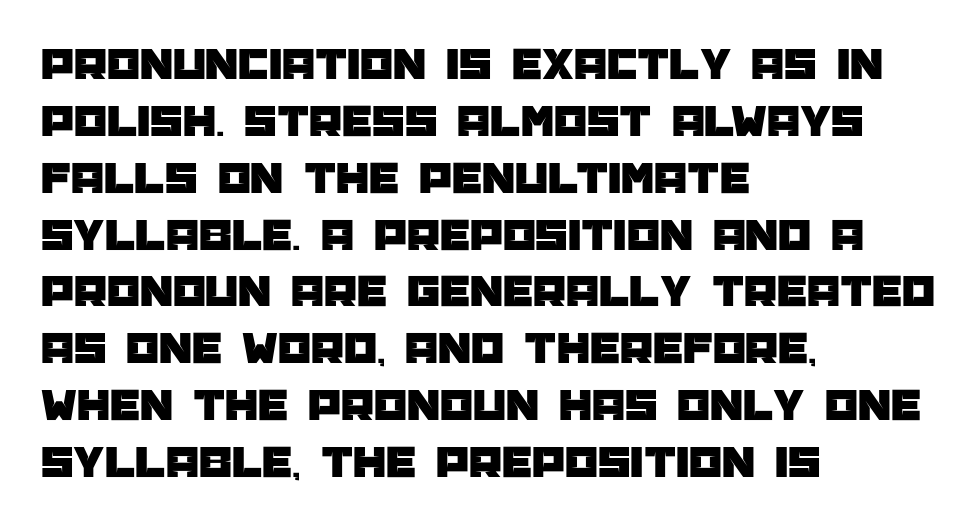
The image shows 47 px sans-serif type, upright; set left-aligned, line spacing 1.21x, normal letter spacing, not underlined; low stroke contrast and a large x-height.
